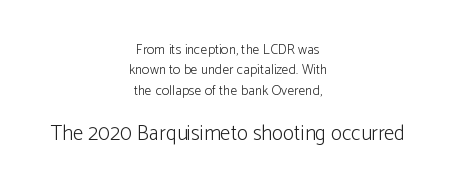
Q: Is the text bold? A: No.
Q: Is the text italic (slanted)? A: No, it is upright.
Q: Is the text underlined? A: No.
Q: How is the paragraph aligned? A: Centered.
Q: Is the spacing between letters normal or unusually wide? A: Normal.
Q: Is the spacing between lines tight, normal or loose? A: Normal.
Q: Which block of text is set in a larger size, the first (top) or the second (bottom)? A: The second (bottom) one.
